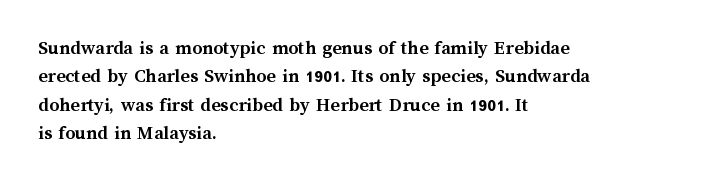
Has an underline been added? It has not. Here the glyphs are tracked normally, forming tight word shapes. Compared with typical paragraphs, the rows here are spaced about the same. The characters look thick and weighty, a clear bold.
